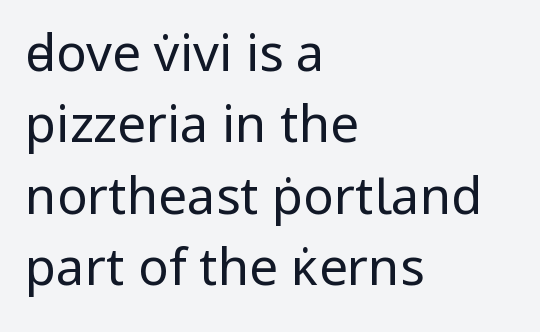
The letters look calm and open, with moderate or lighter stems. Honestly, there is no underline to notice here at all. Style check: upright. The passage is arranged the way most books set body copy — flush left.
